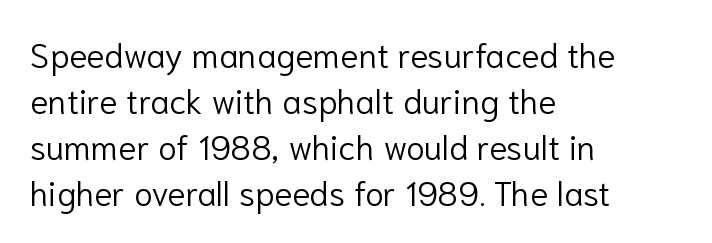
{"serif": "no", "italic": "no", "bold": "no", "weight": "light", "width": "normal", "stroke_contrast": "low", "x_height": "medium", "monospaced": "no", "underline": "no", "align": "left", "line_spacing": "normal", "line_spacing_ratio": 1.35, "letter_spacing": "normal", "letter_spacing_em": 0.0, "glyph_px": 34}
